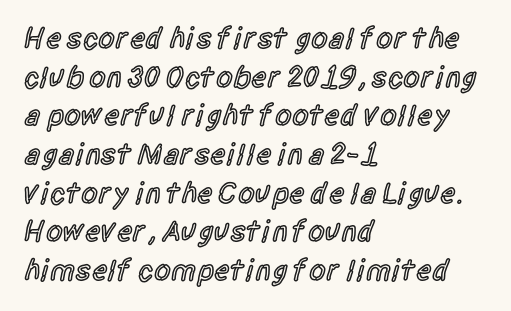
The horizontal fit of the characters is conventional and even. The letters advance in unequal steps, a hallmark of proportional type. The passage shown is typeset with a sans-serif family. In CSS terms this would be text-align: left.
